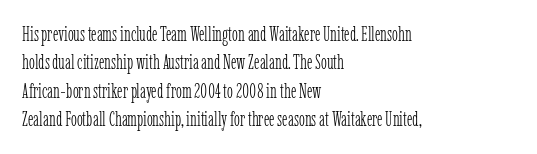
Glyph-to-glyph distance matches everyday printed text. One glance says typical: line gaps are just what's usual. A bare baseline throughout the passage. Does the lettering tilt? It doesn't — this is upright.
